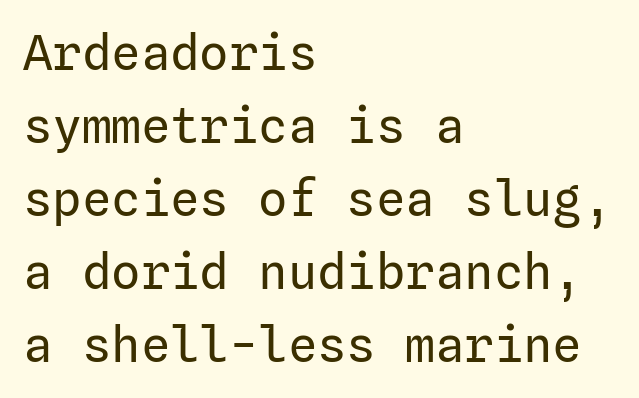
{"serif": "no", "italic": "no", "bold": "no", "weight": "regular", "width": "normal", "stroke_contrast": "low", "x_height": "medium", "underline": "no", "align": "left", "line_spacing": "normal", "line_spacing_ratio": 1.49, "letter_spacing": "normal", "letter_spacing_em": 0.0, "glyph_px": 49}
